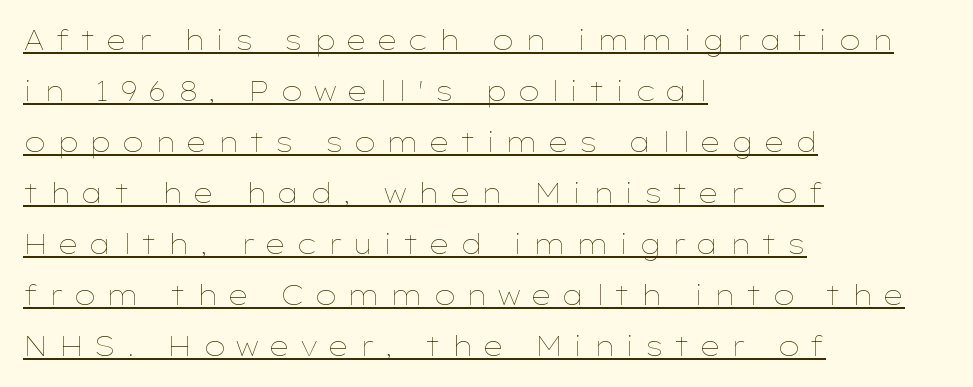
The image shows 27 px text type, upright; set left-aligned, line spacing 1.89x, unusually wide letter spacing (+0.35 em), underlined.
